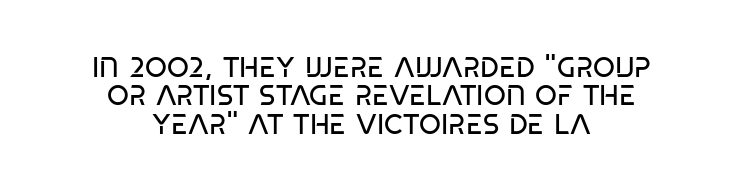
Which margin do the lines hug? Neither — every line sits in the middle. A sans-serif font was chosen for this passage. Horizontal bands of white between lines are thin slivers. The area under the type is left untouched. The rendering uses natural spacing where letterforms have individual widths. Is the stroke heavy? The answer is a plain regular-or-lighter.
